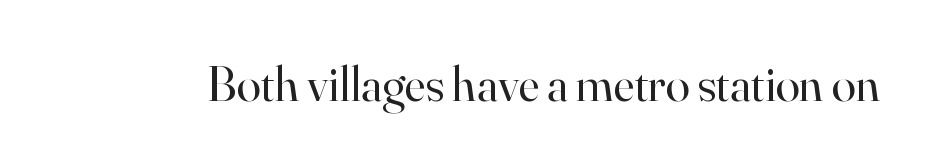
The image shows 49 px regular-weight serif type, upright; set normal letter spacing, not underlined; high stroke contrast and a small x-height.
